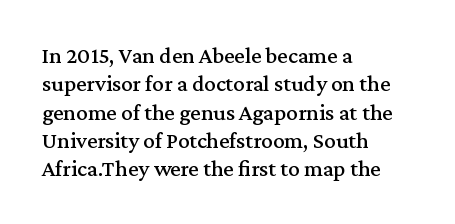
{"italic": "no", "underline": "no", "align": "left", "line_spacing_ratio": 1.23, "letter_spacing": "normal", "letter_spacing_em": 0.0, "glyph_px": 23}
